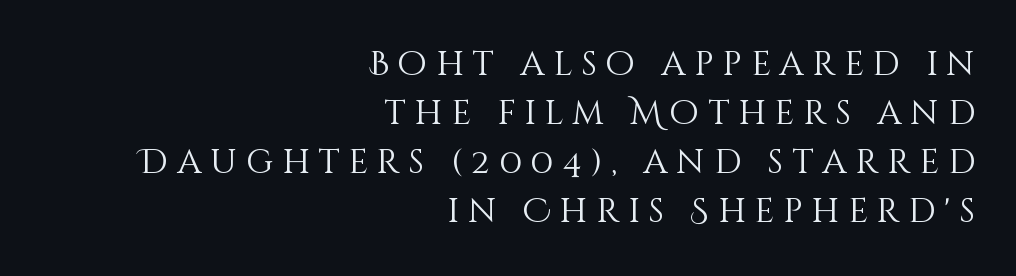
The image shows 34 px light type, upright; set right-aligned, normal line spacing (1.44x), unusually wide letter spacing (+0.26 em), not underlined; medium stroke contrast and a large x-height.
